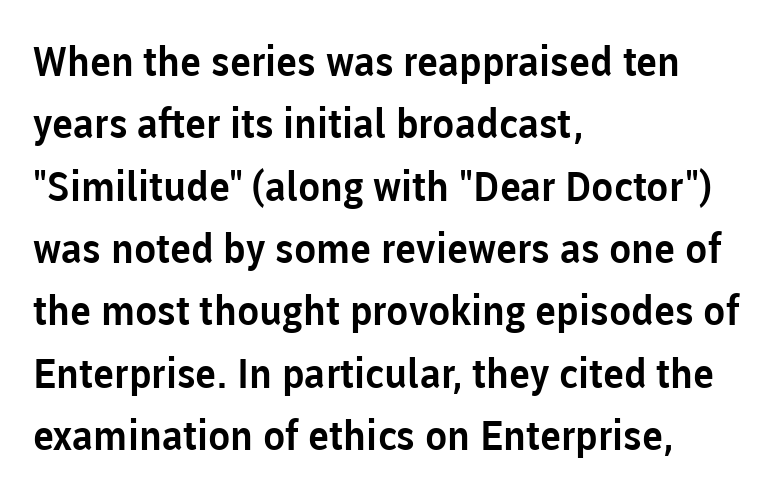
Q: Is the text italic (slanted)? A: No, it is upright.
Q: Is the typeface a serif or a sans-serif typeface? A: Sans-serif.
Q: Is the text underlined? A: No.
Q: How is the paragraph aligned? A: Left-aligned.
Q: Is the spacing between letters normal or unusually wide? A: Normal.
Q: Is the spacing between lines tight, normal or loose? A: Normal.
Q: Width (condensed, normal, or wide)? A: Normal.
Q: Stroke contrast? A: Low.
Q: x-height? A: Medium.
Q: Monospaced? A: No.
